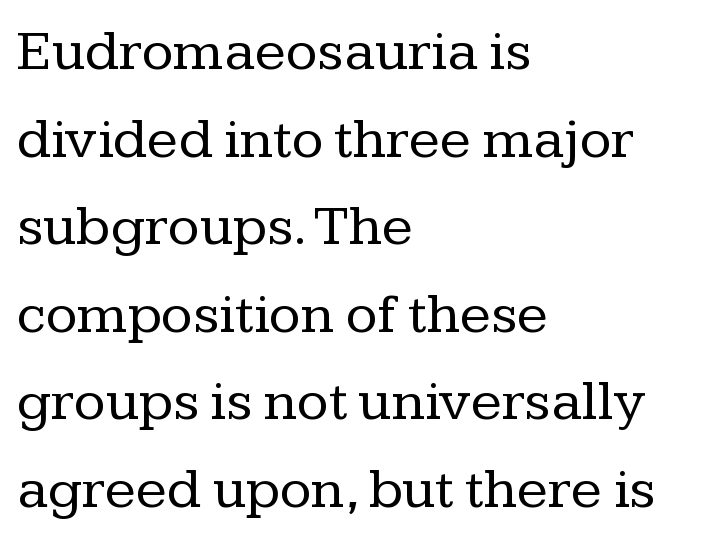
{"serif": "yes", "italic": "no", "bold": "no", "weight": "regular", "width": "normal", "stroke_contrast": "low", "x_height": "medium", "monospaced": "no", "underline": "no", "align": "left", "line_spacing": "normal", "line_spacing_ratio": 1.51, "letter_spacing": "normal", "letter_spacing_em": 0.0, "glyph_px": 58}
